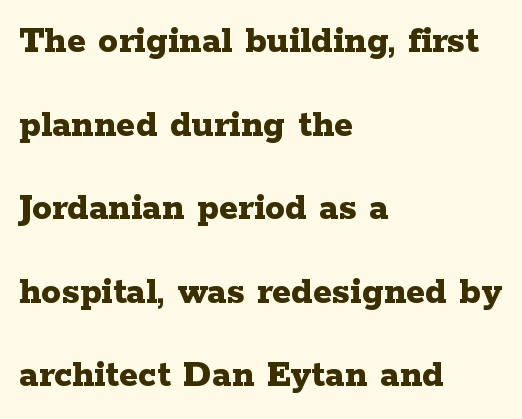
Q: Is the text bold? A: Yes.
Q: Is the text italic (slanted)? A: No, it is upright.
Q: Is the typeface a serif or a sans-serif typeface? A: Serif.
Q: Is the text underlined? A: No.
Q: How is the paragraph aligned? A: Left-aligned.
Q: Is the spacing between letters normal or unusually wide? A: Normal.
Q: Is the spacing between lines tight, normal or loose? A: Loose.
Q: Width (condensed, normal, or wide)? A: Wide.
Q: Stroke contrast? A: Low.
Q: x-height? A: Medium.
Q: Monospaced? A: No.
